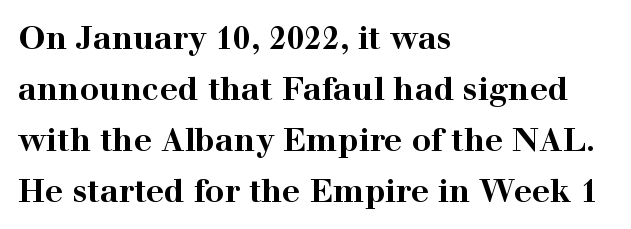
The image shows 32 px bold, wide serif type, upright; set left-aligned, normal line spacing (1.59x), normal letter spacing, not underlined; high stroke contrast and a medium x-height.
